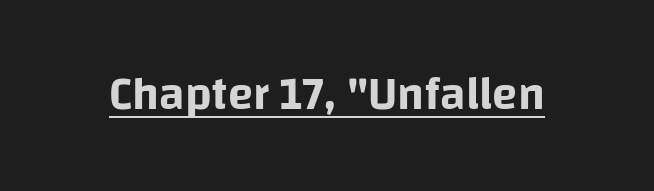
Do the characters align in a grid? No, the font is proportional. Does extra space separate the letters? No, they use regular spacing. A rule runs beneath these lines of type. Every stem runs plumb, perpendicular to the baseline. Letterform terminals end flat and unadorned throughout the passage.
